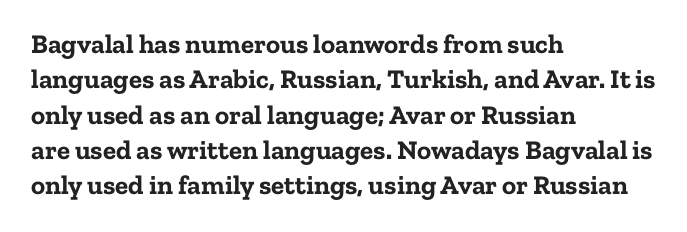
{"italic": "no", "bold": "yes", "underline": "no", "align": "left", "line_spacing": "normal", "line_spacing_ratio": 1.31, "letter_spacing": "normal", "letter_spacing_em": 0.0, "glyph_px": 27}
